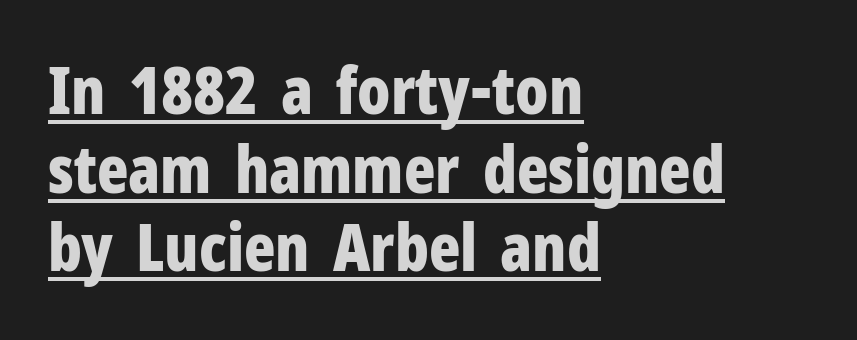
Left-aligned paragraph, ragged on the right. In terms of weight, the rendering is a true, heavy bold. You could not count columns in this text — the font is proportionally spaced. The letters carry no serifs — their stems end cleanly without finishing strokes. The letters sit at their default tracking, neither squeezed nor spread. The lettering holds an erect, upright posture throughout.
